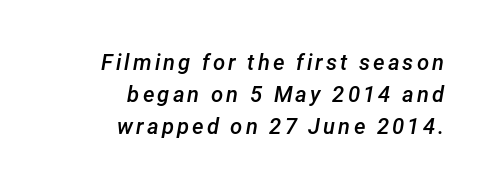
The image shows 22 px text type, italic (leaning right); set right-aligned, normal line spacing (1.45x), not underlined.
